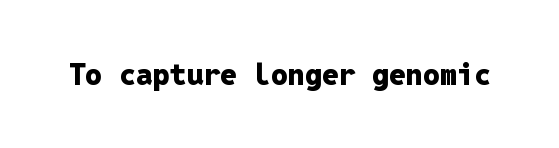
Q: Is the text bold? A: Yes.
Q: Is the text italic (slanted)? A: No, it is upright.
Q: Is the typeface a serif or a sans-serif typeface? A: Sans-serif.
Q: Is the text underlined? A: No.
Q: Is the spacing between letters normal or unusually wide? A: Normal.
Q: Width (condensed, normal, or wide)? A: Normal.
Q: Stroke contrast? A: Low.
Q: x-height? A: Medium.
Q: Monospaced? A: Yes.
